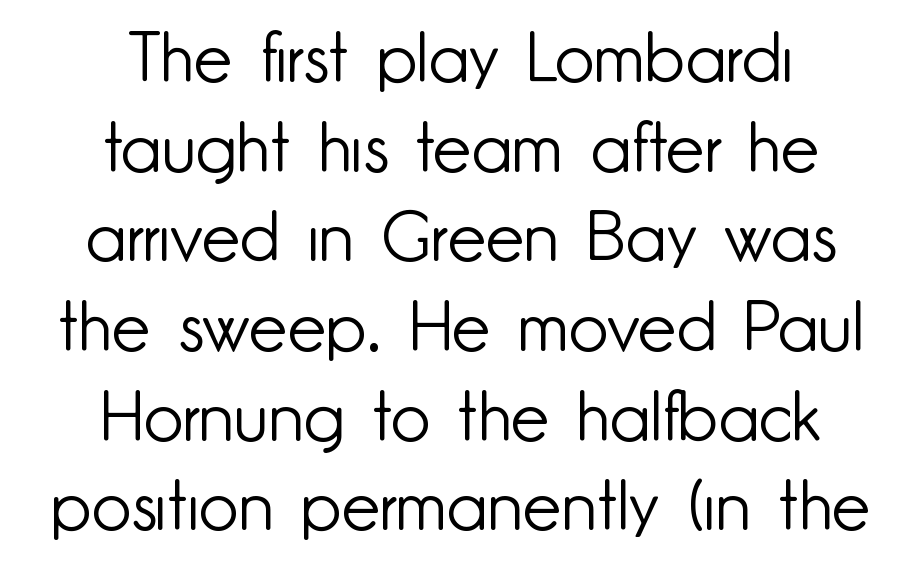
Q: Is the text bold? A: No.
Q: Is the text italic (slanted)? A: No, it is upright.
Q: Is the typeface a serif or a sans-serif typeface? A: Sans-serif.
Q: Is the text underlined? A: No.
Q: How is the paragraph aligned? A: Centered.
Q: Is the spacing between letters normal or unusually wide? A: Normal.
Q: Is the spacing between lines tight, normal or loose? A: Normal.
Q: Width (condensed, normal, or wide)? A: Normal.
Q: Stroke contrast? A: Low.
Q: x-height? A: Small.
Q: Monospaced? A: No.
